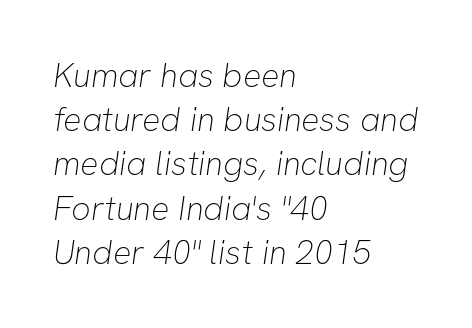
Q: Is the text bold? A: No.
Q: Is the typeface a serif or a sans-serif typeface? A: Sans-serif.
Q: Is the text underlined? A: No.
Q: How is the paragraph aligned? A: Left-aligned.
Q: Is the spacing between letters normal or unusually wide? A: Normal.
Q: Is the spacing between lines tight, normal or loose? A: Normal.
Q: Width (condensed, normal, or wide)? A: Normal.
Q: Stroke contrast? A: Low.
Q: x-height? A: Medium.
Q: Monospaced? A: No.
